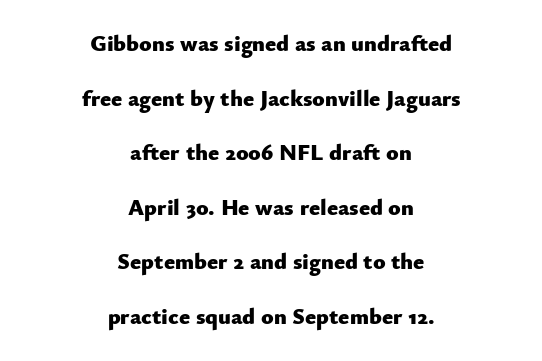
{"italic": "no", "bold": "yes", "underline": "no", "align": "center", "line_spacing": "loose", "line_spacing_ratio": 2.37, "letter_spacing": "normal", "letter_spacing_em": 0.0, "glyph_px": 23}
